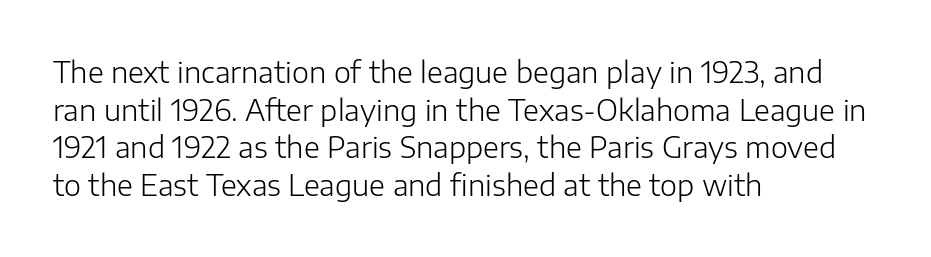
Q: Is the text bold? A: No.
Q: Is the text italic (slanted)? A: No, it is upright.
Q: Is the typeface a serif or a sans-serif typeface? A: Sans-serif.
Q: Is the text underlined? A: No.
Q: How is the paragraph aligned? A: Left-aligned.
Q: Is the spacing between letters normal or unusually wide? A: Normal.
Q: Is the spacing between lines tight, normal or loose? A: Normal.
Q: Width (condensed, normal, or wide)? A: Normal.
Q: Stroke contrast? A: Low.
Q: x-height? A: Medium.
Q: Monospaced? A: No.
